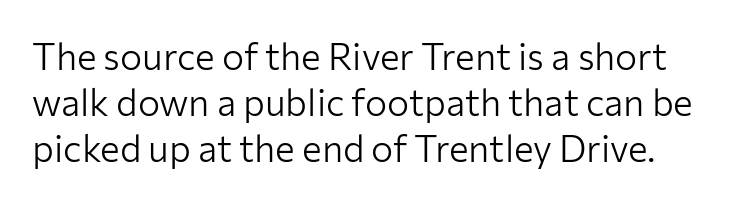
Q: Is the text bold? A: No.
Q: Is the text italic (slanted)? A: No, it is upright.
Q: Is the typeface a serif or a sans-serif typeface? A: Sans-serif.
Q: Is the text underlined? A: No.
Q: Is the spacing between letters normal or unusually wide? A: Normal.
Q: Width (condensed, normal, or wide)? A: Normal.
Q: Stroke contrast? A: Low.
Q: x-height? A: Medium.
Q: Monospaced? A: No.
